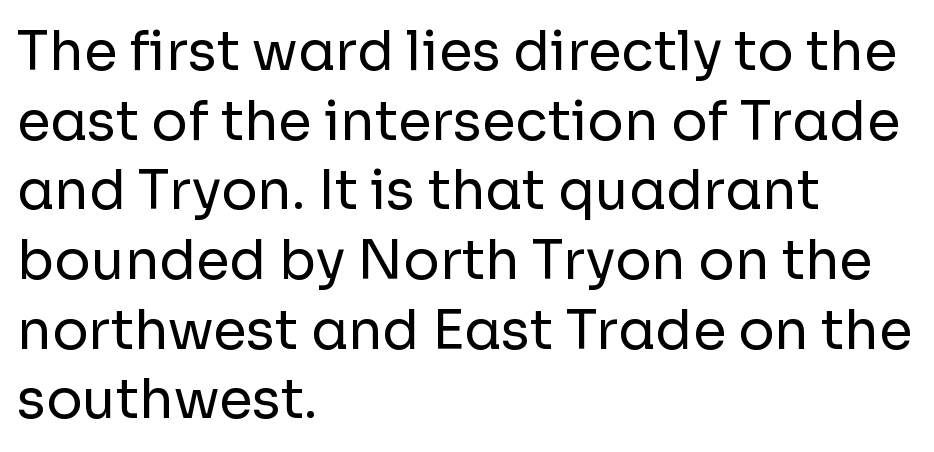
The image shows 54 px regular-weight sans-serif type, upright; set left-aligned, normal line spacing (1.29x), normal letter spacing, not underlined; low stroke contrast and a medium x-height.
